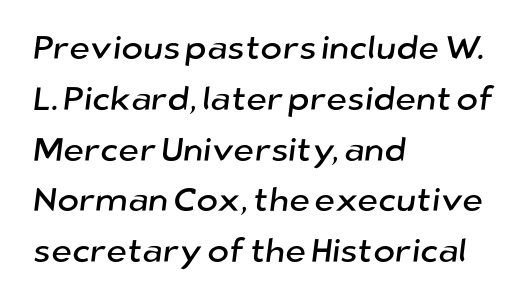
Q: Is the typeface a serif or a sans-serif typeface? A: Sans-serif.
Q: Is the text underlined? A: No.
Q: How is the paragraph aligned? A: Left-aligned.
Q: Is the spacing between letters normal or unusually wide? A: Normal.
Q: Is the spacing between lines tight, normal or loose? A: Normal.
Q: Width (condensed, normal, or wide)? A: Normal.
Q: Stroke contrast? A: Low.
Q: x-height? A: Medium.
Q: Monospaced? A: No.
